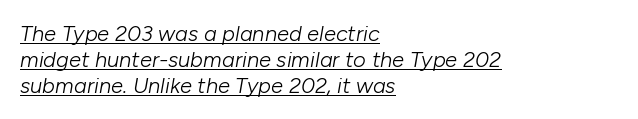
{"italic": "yes", "lean": "right", "slant_degrees": 10, "bold": "no", "underline": "yes", "align": "left", "line_spacing_ratio": 1.18, "letter_spacing": "normal", "letter_spacing_em": 0.0, "glyph_px": 22}
